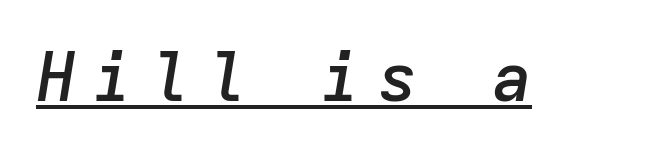
Q: Is the text bold? A: Semi-bold.
Q: Is the text italic (slanted)? A: Yes, it leans right by about 9 degrees.
Q: Is the text underlined? A: Yes.
Q: Is the spacing between letters normal or unusually wide? A: Unusually wide.
Q: Width (condensed, normal, or wide)? A: Normal.
Q: Stroke contrast? A: Low.
Q: x-height? A: Medium.
Q: Monospaced? A: Yes.
